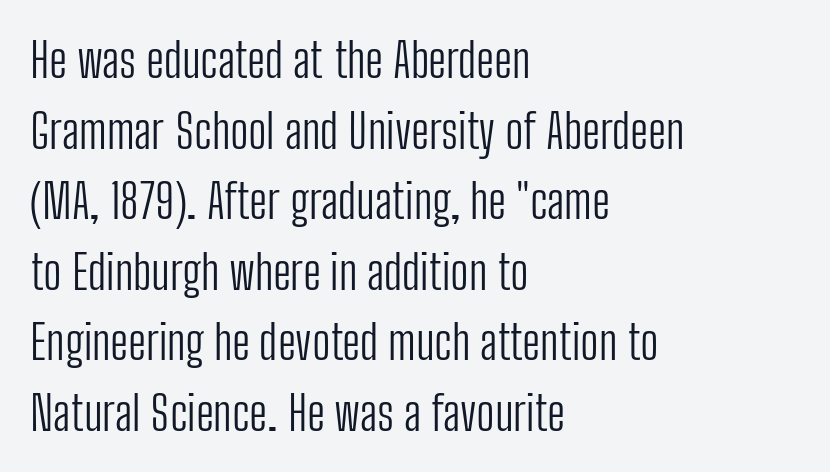
The image shows 48 px light, condensed sans-serif type, upright; set left-aligned, normal line spacing (1.47x), normal letter spacing, not underlined; low stroke contrast and a medium x-height.
